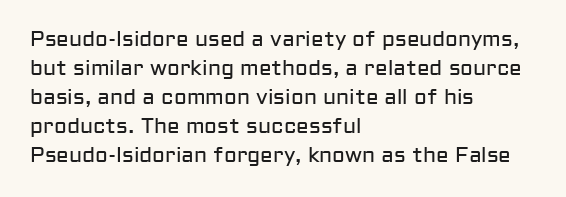
Letters rest on an invisible, unmarked baseline. Heaviness? Minimal to ordinary, like unemphasized prose. The rendering anchors every line to the left-hand side. The line-height multiplier appears to be the usual default.
